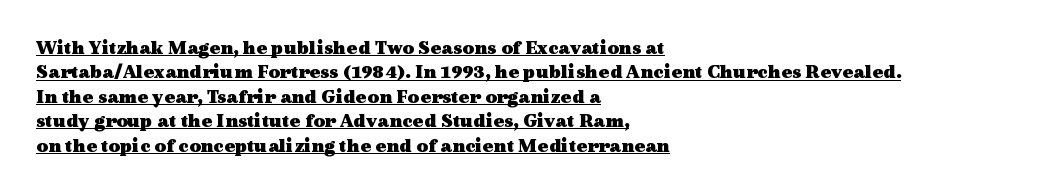
The image shows 20 px bold type, upright; set left-aligned, line spacing 1.22x, normal letter spacing, underlined.
